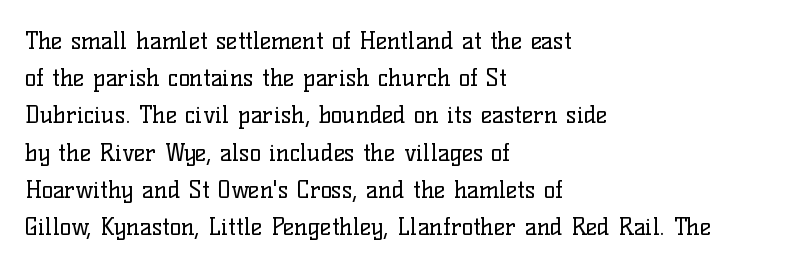
Q: Is the text bold? A: No.
Q: Is the text italic (slanted)? A: No, it is upright.
Q: Is the text underlined? A: No.
Q: How is the paragraph aligned? A: Left-aligned.
Q: Is the spacing between letters normal or unusually wide? A: Normal.
Q: Is the spacing between lines tight, normal or loose? A: Normal.
